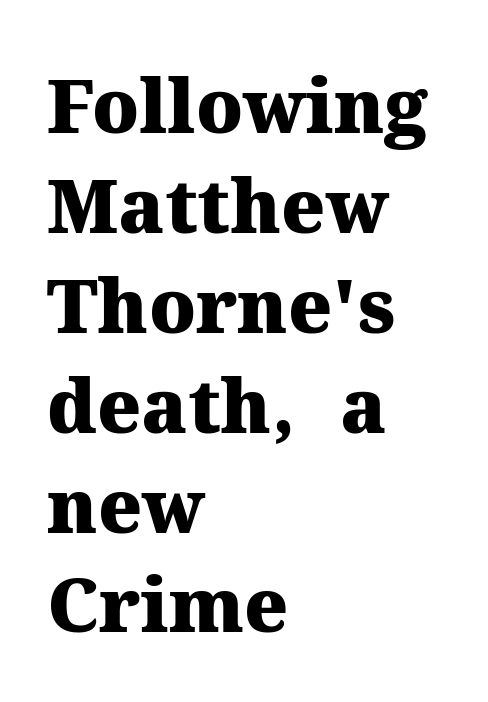
{"serif": "yes", "italic": "no", "bold": "yes", "weight": "heavy", "width": "normal", "stroke_contrast": "medium", "x_height": "medium", "monospaced": "no", "underline": "no", "align": "left", "line_spacing": "normal", "line_spacing_ratio": 1.35, "letter_spacing": "normal", "letter_spacing_em": 0.0, "glyph_px": 74}
